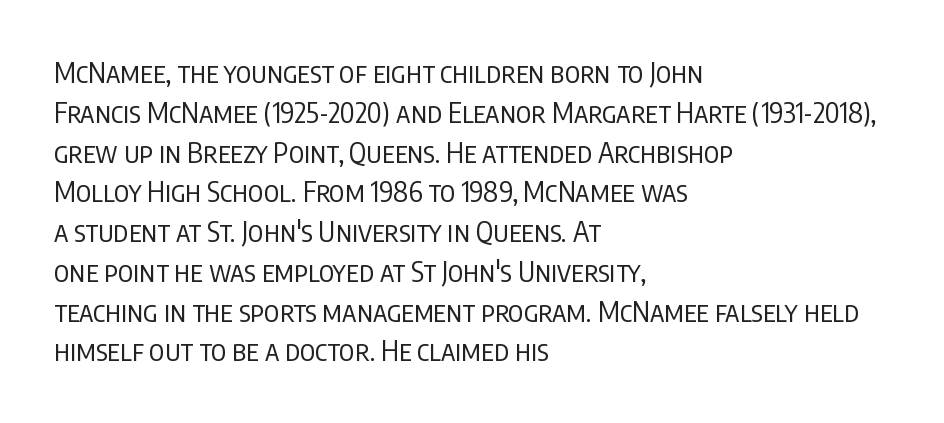
{"serif": "no", "italic": "no", "bold": "no", "weight": "regular", "width": "condensed", "stroke_contrast": "low", "x_height": "large", "monospaced": "no", "underline": "no", "align": "left", "line_spacing": "normal", "line_spacing_ratio": 1.42, "letter_spacing": "normal", "letter_spacing_em": 0.0, "glyph_px": 28}
